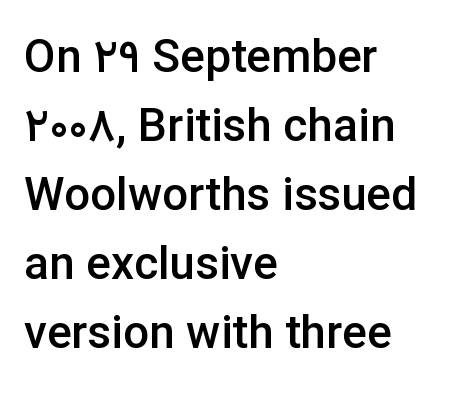
Q: Is the text bold? A: Semi-bold.
Q: Is the text italic (slanted)? A: No, it is upright.
Q: Is the typeface a serif or a sans-serif typeface? A: Sans-serif.
Q: Is the text underlined? A: No.
Q: How is the paragraph aligned? A: Left-aligned.
Q: Is the spacing between letters normal or unusually wide? A: Normal.
Q: Is the spacing between lines tight, normal or loose? A: Normal.
Q: Width (condensed, normal, or wide)? A: Normal.
Q: Stroke contrast? A: Low.
Q: x-height? A: Medium.
Q: Monospaced? A: No.
